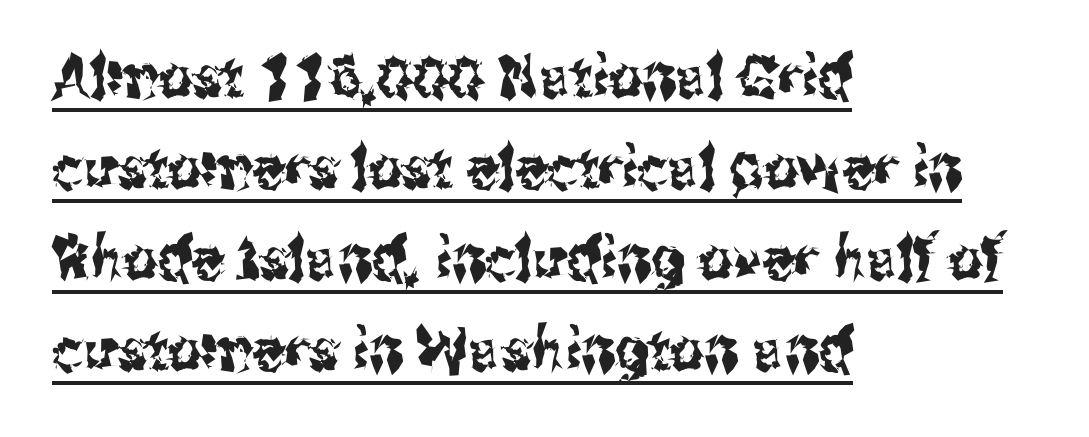
Q: Is the text italic (slanted)? A: No, it is upright.
Q: Is the typeface a serif or a sans-serif typeface? A: Sans-serif.
Q: Is the text underlined? A: Yes.
Q: How is the paragraph aligned? A: Left-aligned.
Q: Is the spacing between letters normal or unusually wide? A: Normal.
Q: Is the spacing between lines tight, normal or loose? A: Normal.
Q: Width (condensed, normal, or wide)? A: Condensed.
Q: Stroke contrast? A: Medium.
Q: x-height? A: Medium.
Q: Monospaced? A: No.
